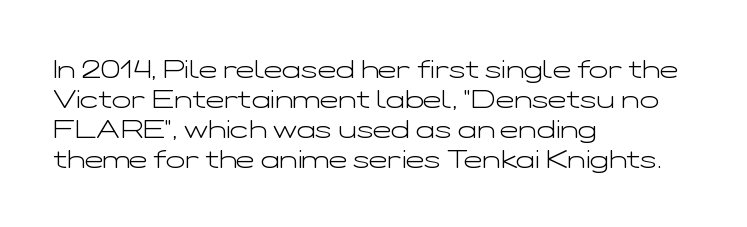
Q: Is the text bold? A: No.
Q: Is the text italic (slanted)? A: No, it is upright.
Q: Is the text underlined? A: No.
Q: How is the paragraph aligned? A: Left-aligned.
Q: Is the spacing between letters normal or unusually wide? A: Normal.
